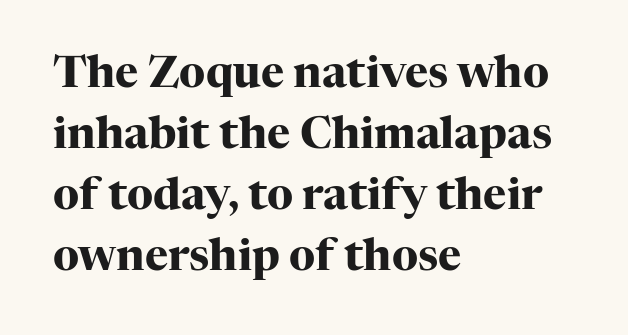
The image shows 44 px heavy serif type, upright; set left-aligned, normal line spacing (1.39x), normal letter spacing, not underlined; high stroke contrast and a medium x-height.
